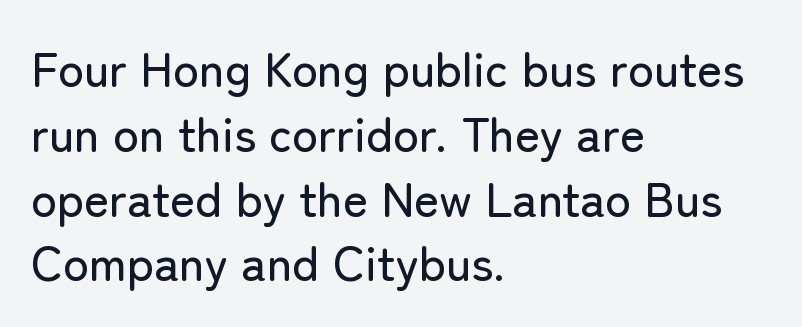
The image shows 48 px sans-serif type, upright; set left-aligned, normal line spacing (1.35x), normal letter spacing, not underlined; low stroke contrast and a medium x-height.
